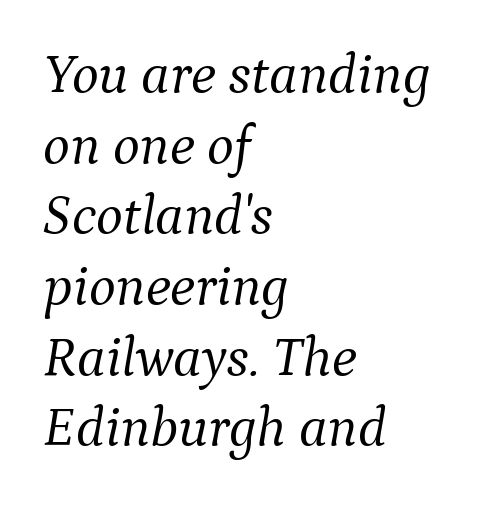
Observe the lean: these are italic letterforms. The face used here is proportionally spaced, like ordinary book or web type. Caption: standard tracking, unaltered. A classic flush-left, rag-right setting is used for this passage.
